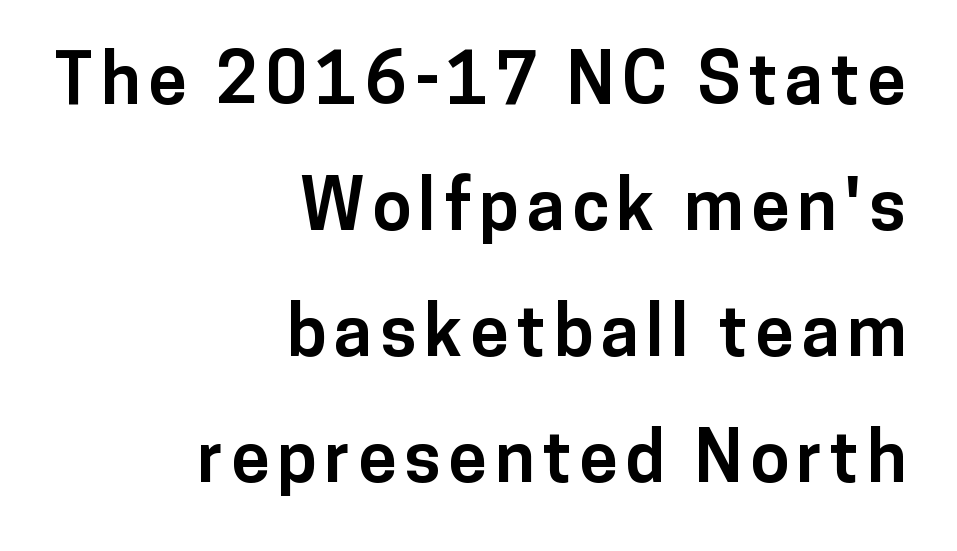
Nobody drew a line under any word here. Teacher's note: observe the even right margin — that is flush-right alignment. A dark, heavy texture on the line: the type is bold. Each letter's strokes conclude bluntly, with no projecting serifs.
